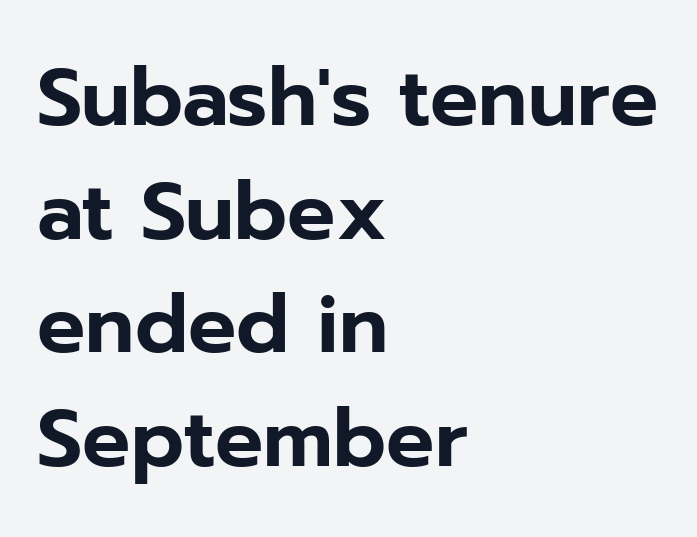
Regarding leading, the lines here are spaced in the standard way. The passage is arranged the way most books set body copy — flush left. Think of a printed novel: that variable character pitch is what you see here. Has an underline been added? It has not. Are there feet on the stems? There aren't — it's a sans. Every stem runs plumb, perpendicular to the baseline.
